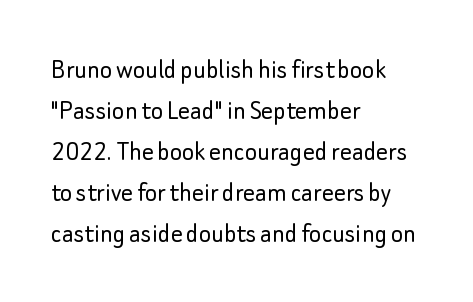
{"serif": "no", "italic": "no", "bold": "no", "weight": "light", "width": "normal", "stroke_contrast": "low", "x_height": "small", "monospaced": "no", "underline": "no", "align": "left", "line_spacing": "normal", "line_spacing_ratio": 1.41, "letter_spacing": "normal", "letter_spacing_em": 0.0, "glyph_px": 29}
